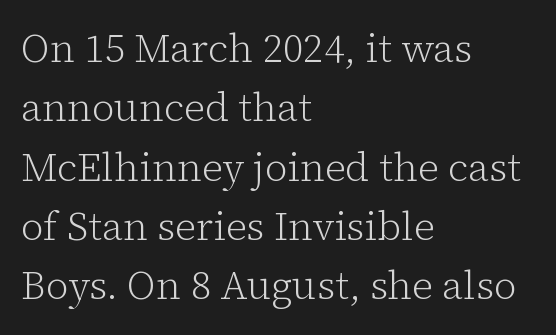
Stroke thickness stays within the range of a standard reading face or lighter. Tracking here is standard; glyphs follow each other at the usual distance. What's the leading like? Ordinary, nothing unusual. The text block is weighted toward the left margin, trailing off unevenly rightward. You could not count columns in this text — the font is proportionally spaced. The rendering shows small feet on the letterforms — a serif design.
